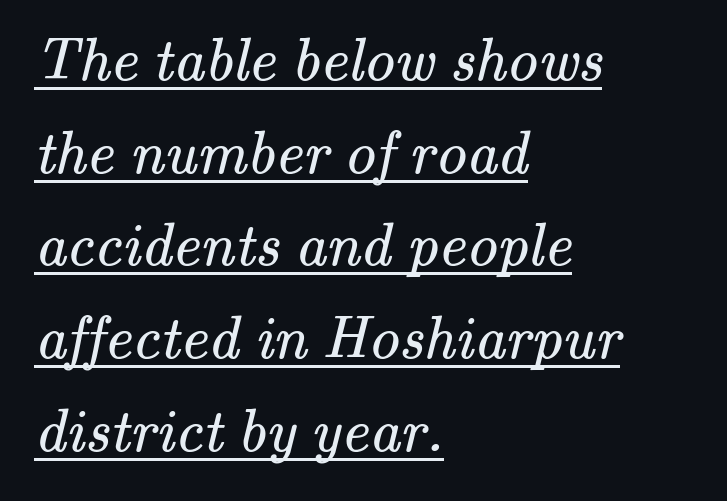
Q: Is the text bold? A: No.
Q: Is the typeface a serif or a sans-serif typeface? A: Serif.
Q: Is the text underlined? A: Yes.
Q: How is the paragraph aligned? A: Left-aligned.
Q: Is the spacing between letters normal or unusually wide? A: Normal.
Q: Is the spacing between lines tight, normal or loose? A: Normal.
Q: Width (condensed, normal, or wide)? A: Normal.
Q: Stroke contrast? A: Medium.
Q: x-height? A: Small.
Q: Monospaced? A: No.
